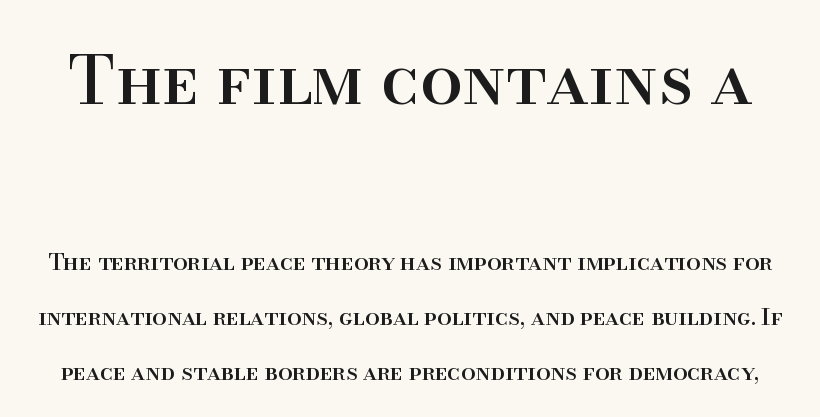
Q: Is the text italic (slanted)? A: No, it is upright.
Q: Is the typeface a serif or a sans-serif typeface? A: Serif.
Q: Is the text underlined? A: No.
Q: Is the spacing between letters normal or unusually wide? A: Normal.
Q: Is the spacing between lines tight, normal or loose? A: Loose.
Q: Which block of text is set in a larger size, the first (top) or the second (bottom)? A: The first (top) one.
Q: Width (condensed, normal, or wide)? A: Normal.
Q: Stroke contrast? A: High.
Q: x-height? A: Small.
Q: Monospaced? A: No.
